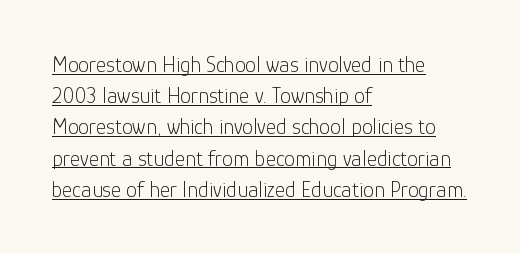
{"italic": "no", "bold": "no", "underline": "yes", "align": "left", "line_spacing": "normal", "line_spacing_ratio": 1.42, "letter_spacing": "normal", "letter_spacing_em": 0.0, "glyph_px": 22}
